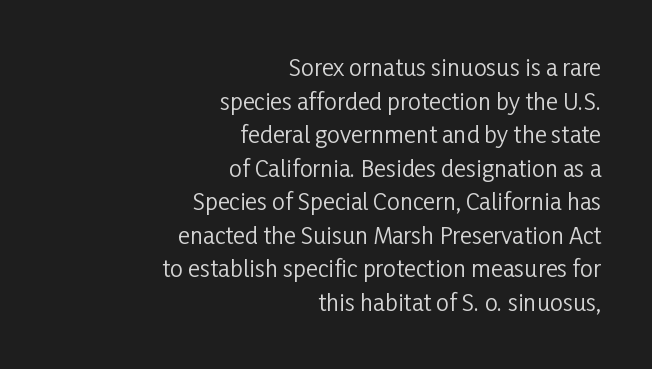
The image shows 23 px text type, upright; set right-aligned, normal line spacing (1.46x), normal letter spacing, not underlined.
